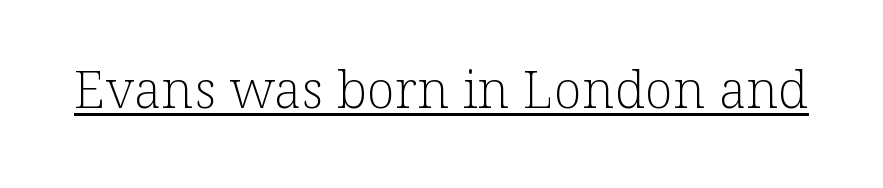
The image shows 52 px light serif type, upright; set normal letter spacing, underlined; low stroke contrast and a medium x-height.
